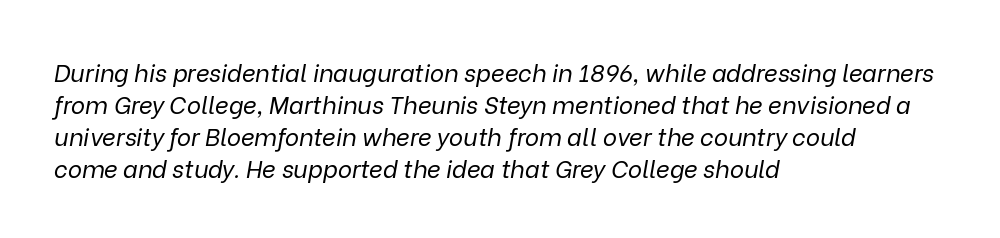
The image shows 24 px text type, italic (leaning right); set left-aligned, normal line spacing (1.33x), normal letter spacing, not underlined.
